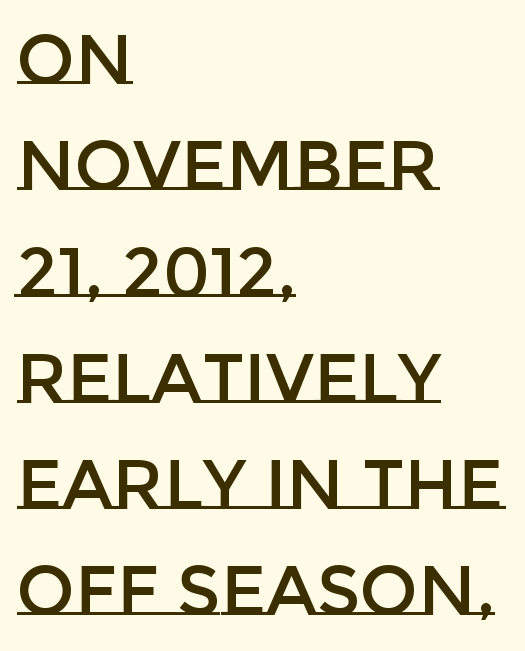
The image shows 69 px text type, upright; set left-aligned, normal line spacing (1.54x), normal letter spacing, not underlined; low stroke contrast and a large x-height.
